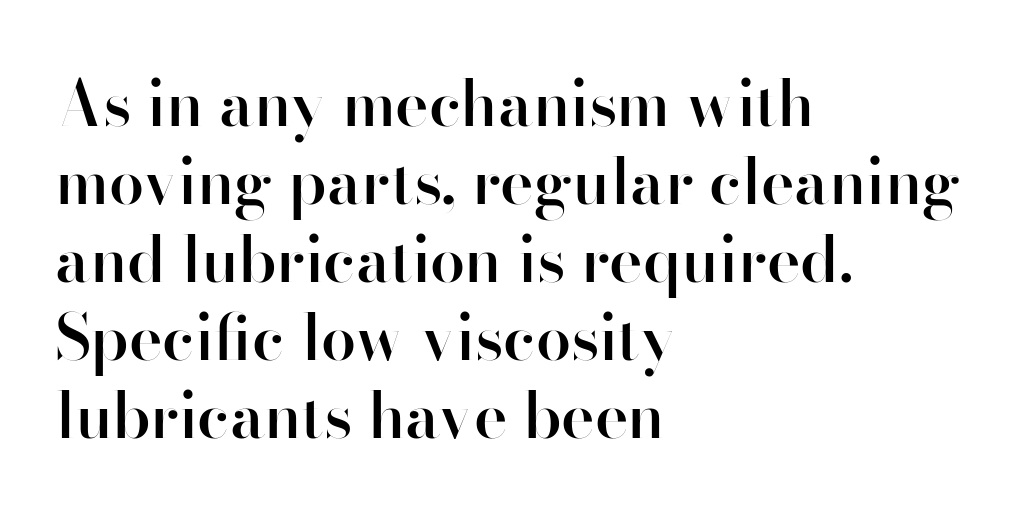
Its strokes are somewhat broadened, the hallmark of semibold type. Each line starts at the same left margin while the right side varies. Looks like regular typesetting: each glyph gets only the width it needs. Standard letterfit; no display-style spreading of the glyphs. Vertical strokes here are truly vertical. This sample uses a sans-serif face.
